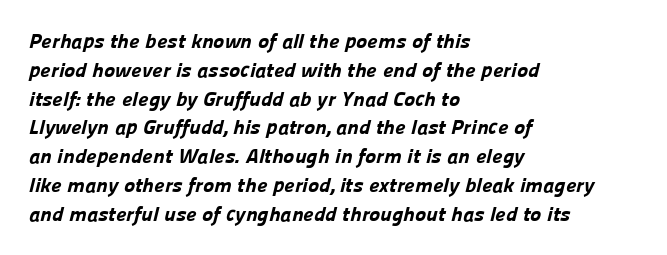
The strokes are fattened all the way to bold. The leading is moderate, giving the passage an even texture. The area under the type is left untouched. Teacher's note: observe the even left margin — that is flush-left alignment. Here the glyphs are tracked normally, forming tight word shapes.
